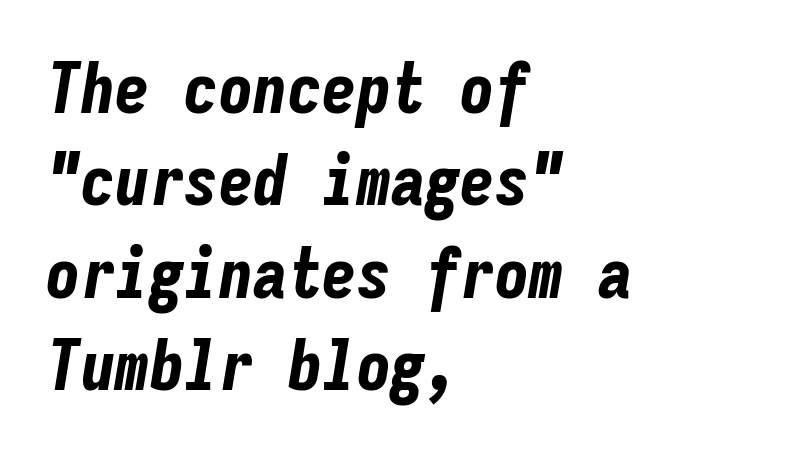
{"italic": "yes", "lean": "right", "slant_degrees": 9, "bold": "yes", "weight": "bold", "width": "condensed", "stroke_contrast": "low", "x_height": "medium", "monospaced": "yes", "underline": "no", "align": "left", "line_spacing": "normal", "line_spacing_ratio": 1.34, "letter_spacing": "normal", "letter_spacing_em": 0.0, "glyph_px": 69}
